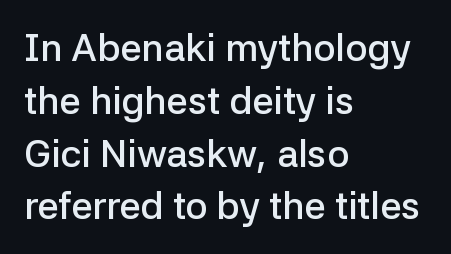
{"serif": "no", "italic": "no", "bold": "semi", "weight": "semibold", "width": "normal", "stroke_contrast": "low", "x_height": "medium", "monospaced": "no", "underline": "no", "align": "left", "line_spacing": "normal", "line_spacing_ratio": 1.39, "letter_spacing": "normal", "letter_spacing_em": 0.0, "glyph_px": 38}
